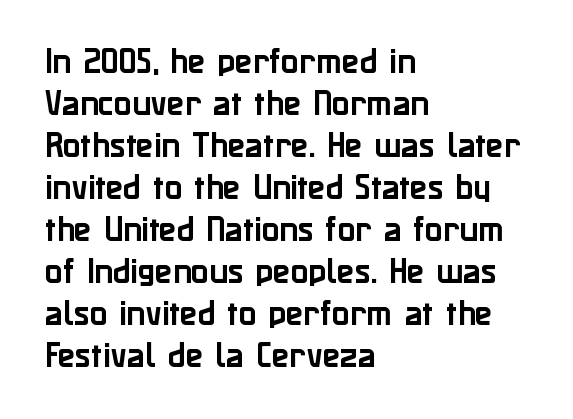
The image shows 29 px sans-serif type, upright; set left-aligned, normal line spacing (1.45x), normal letter spacing, not underlined; low stroke contrast and a medium x-height.
